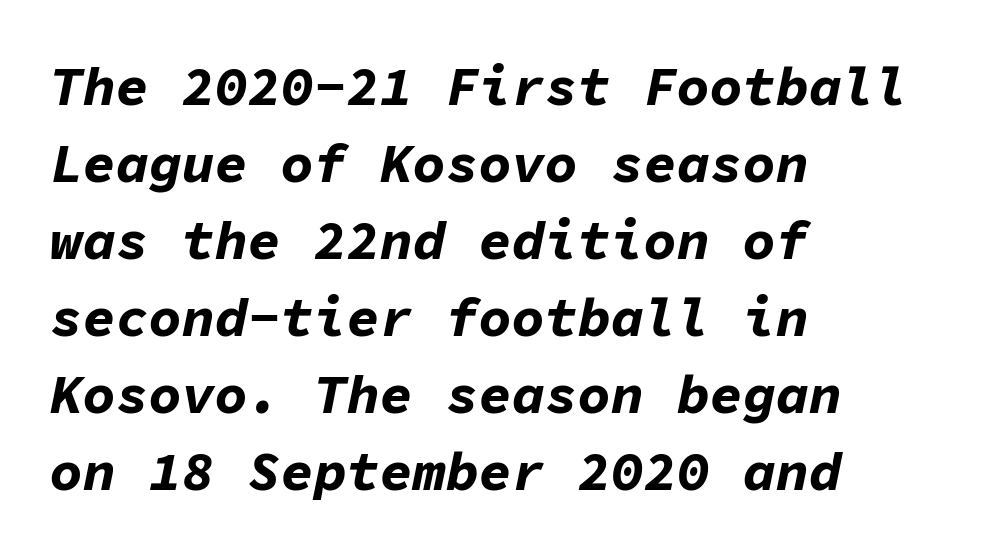
{"italic": "yes", "lean": "right", "slant_degrees": 11, "bold": "yes", "weight": "bold", "width": "normal", "stroke_contrast": "low", "x_height": "medium", "monospaced": "yes", "underline": "no", "align": "left", "line_spacing": "normal", "line_spacing_ratio": 1.4, "letter_spacing": "normal", "letter_spacing_em": 0.0, "glyph_px": 55}
